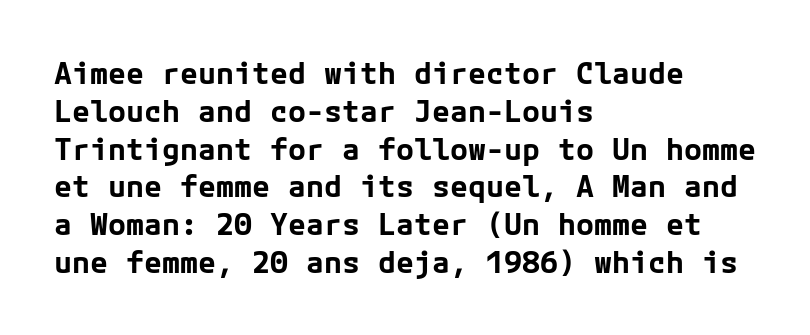
{"serif": "no", "italic": "no", "bold": "yes", "weight": "bold", "width": "normal", "stroke_contrast": "low", "x_height": "medium", "underline": "no", "align": "left", "line_spacing": "normal", "line_spacing_ratio": 1.26, "letter_spacing": "normal", "letter_spacing_em": 0.0, "glyph_px": 30}
